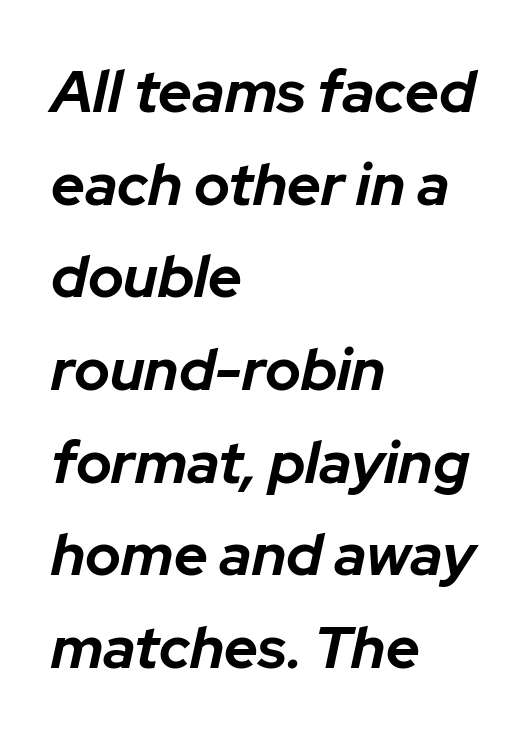
Q: Is the text bold? A: Yes.
Q: Is the text italic (slanted)? A: Yes, it leans right by about 12 degrees.
Q: Is the text underlined? A: No.
Q: How is the paragraph aligned? A: Left-aligned.
Q: Is the spacing between letters normal or unusually wide? A: Normal.
Q: Is the spacing between lines tight, normal or loose? A: Normal.
Q: Width (condensed, normal, or wide)? A: Normal.
Q: Stroke contrast? A: Low.
Q: x-height? A: Medium.
Q: Monospaced? A: No.
